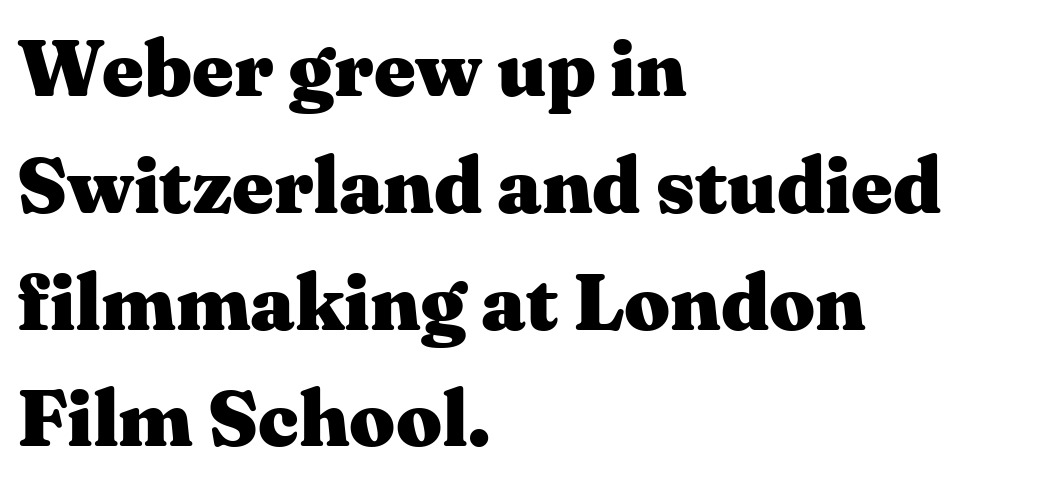
{"serif": "yes", "italic": "no", "bold": "yes", "weight": "heavy", "width": "wide", "stroke_contrast": "medium", "x_height": "medium", "monospaced": "no", "underline": "no", "align": "left", "line_spacing": "normal", "line_spacing_ratio": 1.46, "letter_spacing": "normal", "letter_spacing_em": 0.0, "glyph_px": 80}
